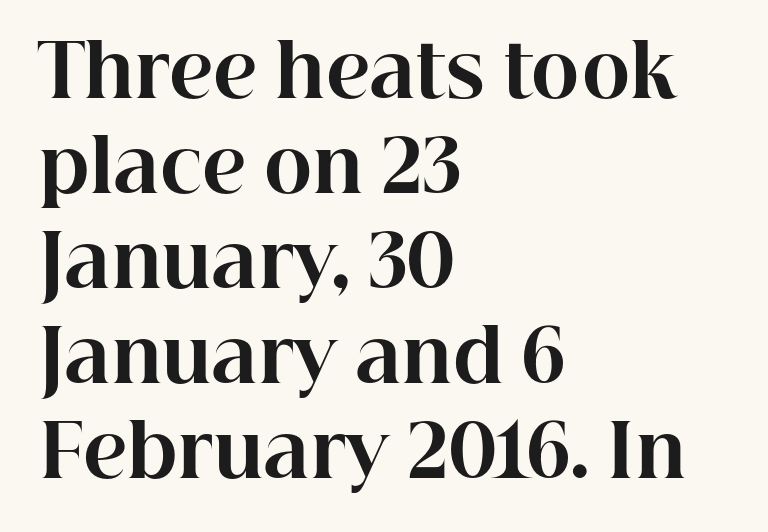
{"serif": "yes", "italic": "no", "bold": "yes", "weight": "bold", "width": "normal", "stroke_contrast": "high", "x_height": "medium", "monospaced": "no", "underline": "no", "align": "left", "line_spacing": "normal", "line_spacing_ratio": 1.3, "letter_spacing": "normal", "letter_spacing_em": 0.0, "glyph_px": 73}
